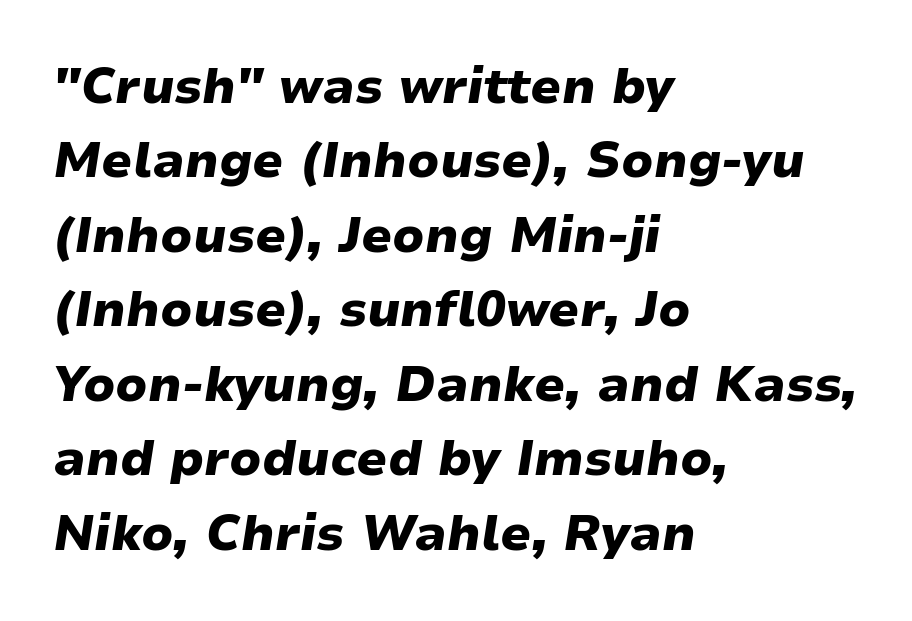
The image shows 49 px heavy, wide type, italic (leaning right); set left-aligned, normal line spacing (1.52x), normal letter spacing, not underlined; low stroke contrast and a medium x-height.
